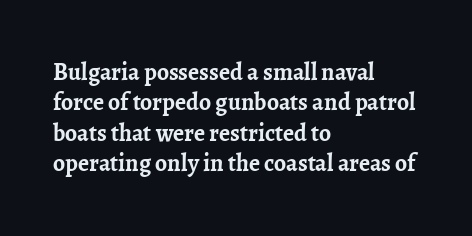
The glyphs are unaccompanied by any horizontal stroke below them. The leading is moderate, giving the passage an even texture. Left-aligned paragraph, ragged on the right. A full-strength bold gives these letters their thick strokes. This sample uses an upright cut, with every glyph sitting square on the baseline.
